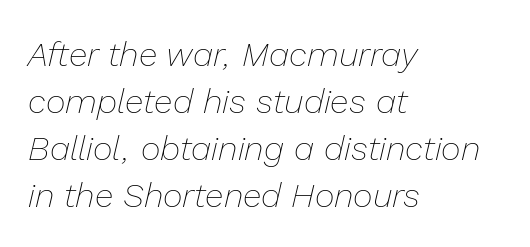
Q: Is the text bold? A: No.
Q: Is the text italic (slanted)? A: Yes, it leans right by about 13 degrees.
Q: Is the text underlined? A: No.
Q: How is the paragraph aligned? A: Left-aligned.
Q: Is the spacing between letters normal or unusually wide? A: Normal.
Q: Is the spacing between lines tight, normal or loose? A: Normal.
Q: Width (condensed, normal, or wide)? A: Normal.
Q: Stroke contrast? A: Low.
Q: x-height? A: Medium.
Q: Monospaced? A: No.
